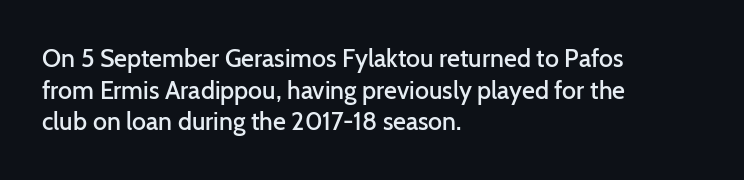
A semibold gives these letters moderate extra thickness, short of bold. The vertical gap from one line to the next is medium. The axis of the letterforms is exactly vertical. A typesetter would call this zero additional tracking. Plain, unruled lines of type. Leftover space on each line is placed entirely after the last word.
